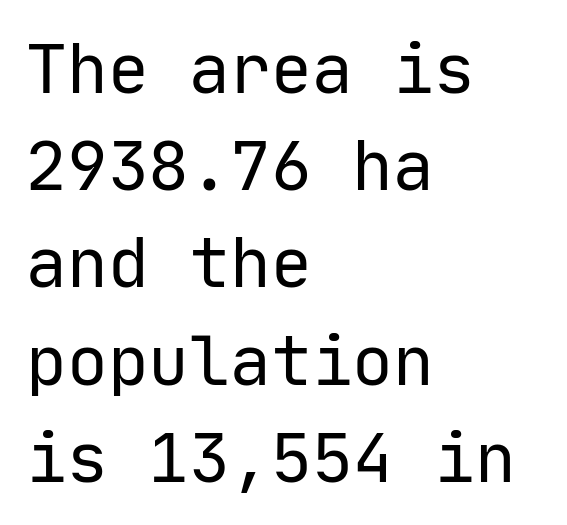
{"serif": "no", "italic": "no", "bold": "no", "weight": "regular", "width": "normal", "stroke_contrast": "low", "x_height": "medium", "monospaced": "yes", "underline": "no", "align": "left", "line_spacing": "normal", "line_spacing_ratio": 1.43, "letter_spacing": "normal", "letter_spacing_em": 0.0, "glyph_px": 68}
